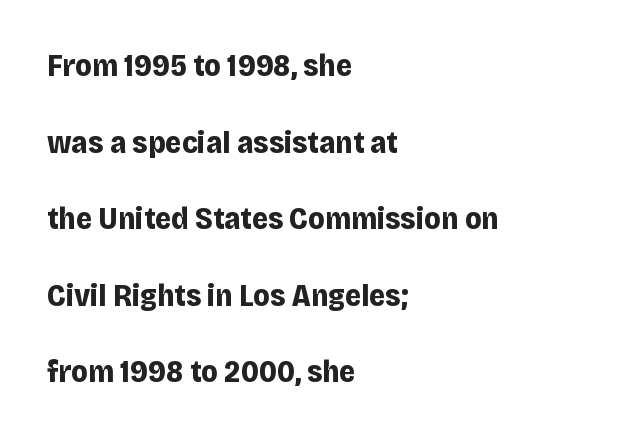
Letter spacing: default. A typesetter would call this proportional, since set widths differ per character. Check the space under the baseline: it is left empty. Letterform terminals end flat and unadorned throughout the passage.
